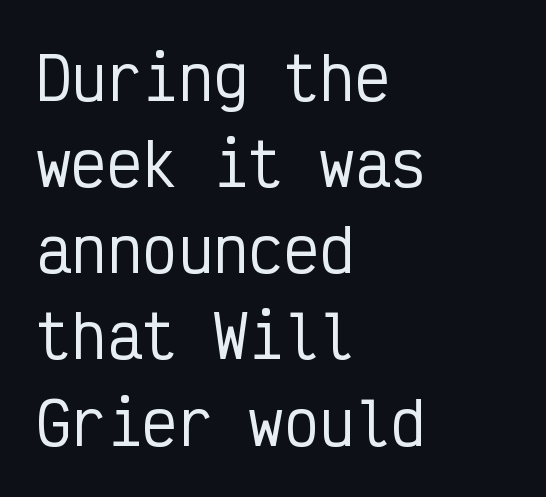
The image shows 59 px condensed sans-serif type, upright, monospaced; set left-aligned, normal line spacing (1.46x), normal letter spacing, not underlined; low stroke contrast and a medium x-height.
